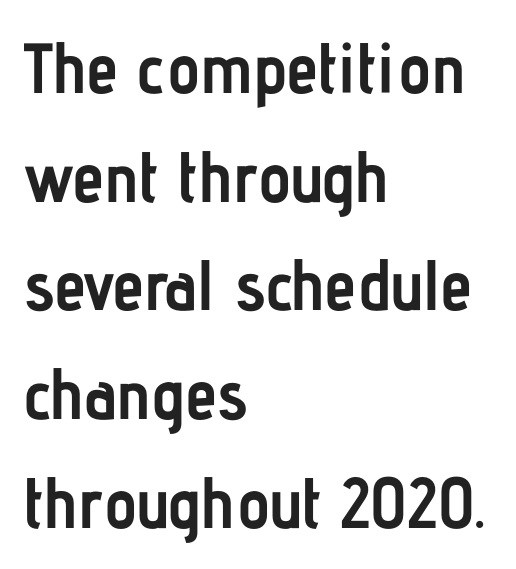
The image shows 71 px semibold, condensed sans-serif type, upright; set left-aligned, normal line spacing (1.53x), normal letter spacing, not underlined; low stroke contrast and a medium x-height.
